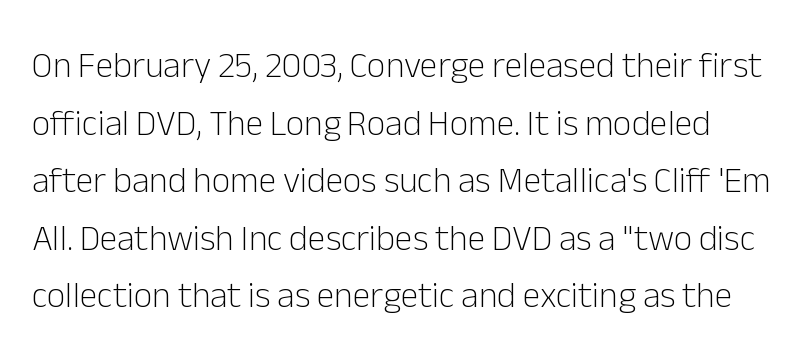
The image shows 36 px light sans-serif type, upright; set normal line spacing (1.6x), normal letter spacing, not underlined; low stroke contrast and a medium x-height.
